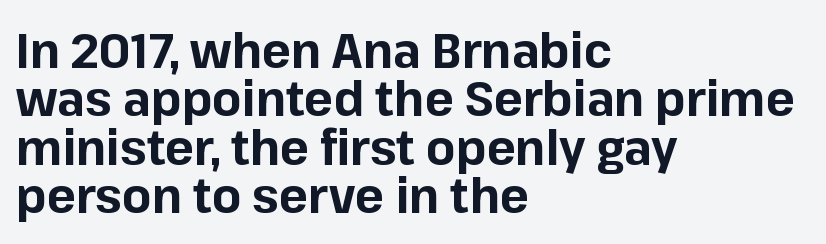
Q: Is the text bold? A: Yes.
Q: Is the text italic (slanted)? A: No, it is upright.
Q: Is the typeface a serif or a sans-serif typeface? A: Sans-serif.
Q: Is the text underlined? A: No.
Q: How is the paragraph aligned? A: Left-aligned.
Q: Is the spacing between letters normal or unusually wide? A: Normal.
Q: Is the spacing between lines tight, normal or loose? A: Tight.
Q: Width (condensed, normal, or wide)? A: Normal.
Q: Stroke contrast? A: Low.
Q: x-height? A: Medium.
Q: Monospaced? A: No.
